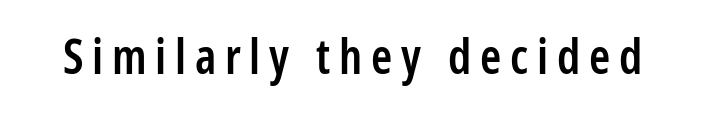
Q: Is the text bold? A: Semi-bold.
Q: Is the text italic (slanted)? A: No, it is upright.
Q: Is the typeface a serif or a sans-serif typeface? A: Sans-serif.
Q: Is the text underlined? A: No.
Q: Width (condensed, normal, or wide)? A: Condensed.
Q: Stroke contrast? A: Low.
Q: x-height? A: Medium.
Q: Monospaced? A: No.
